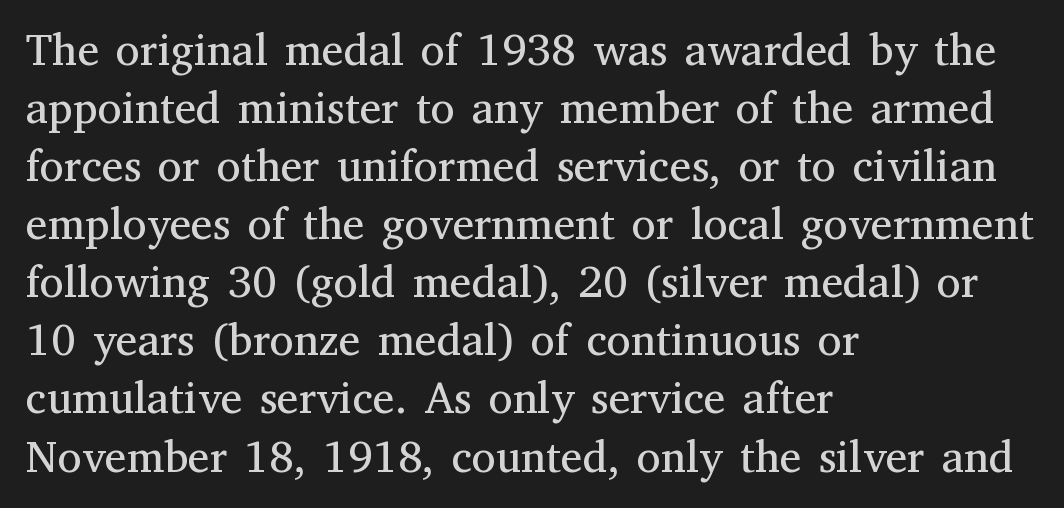
{"serif": "yes", "italic": "no", "bold": "no", "weight": "regular", "width": "normal", "stroke_contrast": "medium", "x_height": "medium", "monospaced": "no", "underline": "no", "align": "left", "line_spacing": "normal", "line_spacing_ratio": 1.32, "letter_spacing": "normal", "letter_spacing_em": 0.0, "glyph_px": 44}
